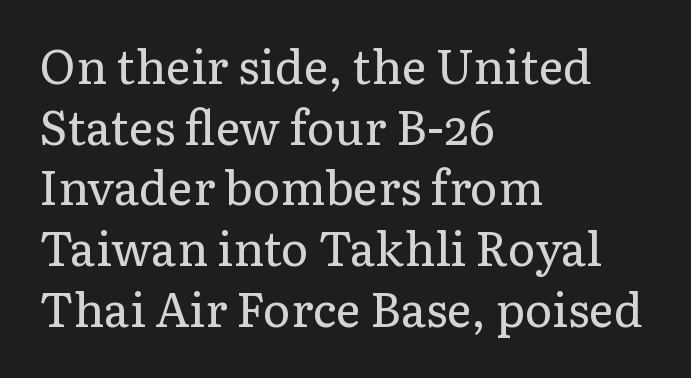
{"serif": "yes", "italic": "no", "bold": "no", "weight": "regular", "width": "normal", "stroke_contrast": "low", "x_height": "medium", "monospaced": "no", "underline": "no", "align": "left", "line_spacing": "normal", "line_spacing_ratio": 1.29, "letter_spacing": "normal", "letter_spacing_em": 0.0, "glyph_px": 47}
